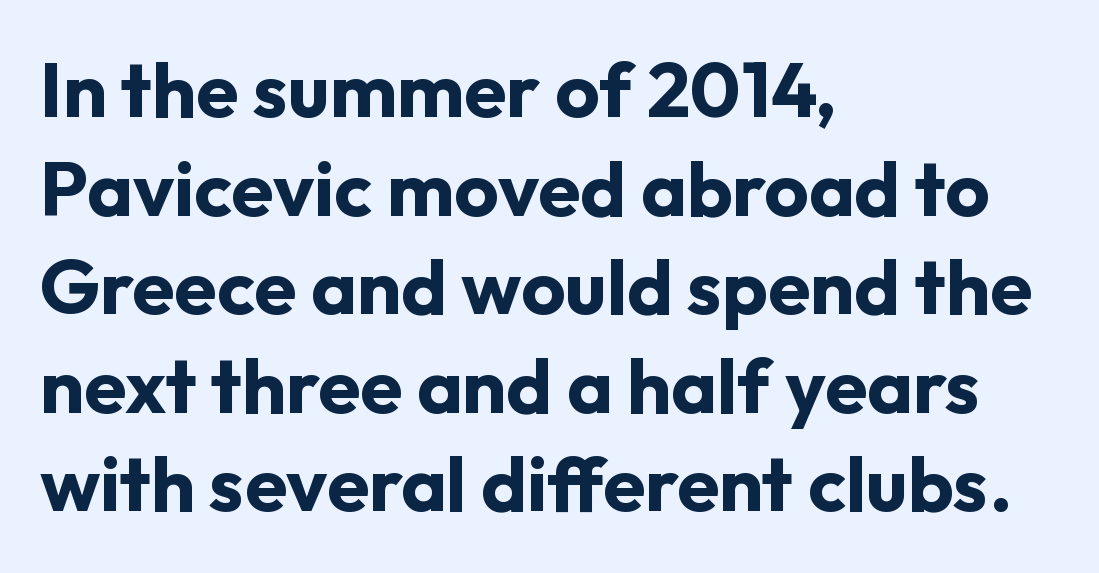
The text was rendered using a sans face with plain stroke endings. The zone under the glyphs is completely vacant. Heavy-handed strokes throughout: this text is bold. Horizontal bands of white between lines are of average thickness.
